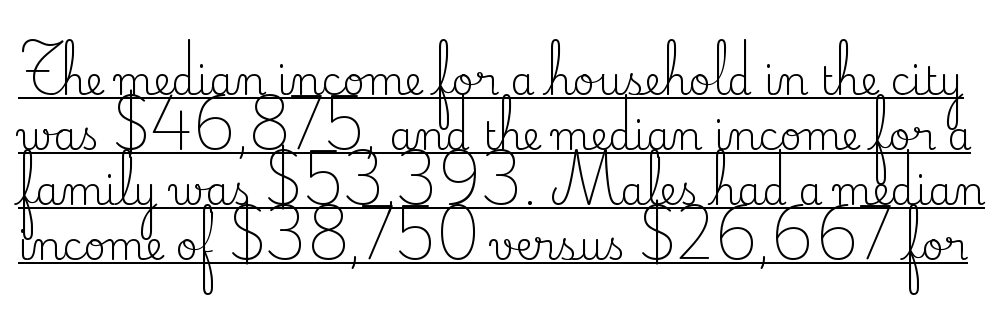
The image shows 39 px regular-weight serif type, upright; set normal line spacing (1.41x), normal letter spacing, underlined; medium stroke contrast and a small x-height.
